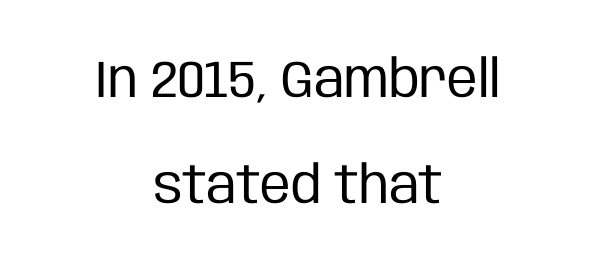
The image shows 52 px regular-weight, condensed sans-serif type, upright; set centered, loose line spacing (2.04x), normal letter spacing, not underlined; low stroke contrast and a large x-height.
